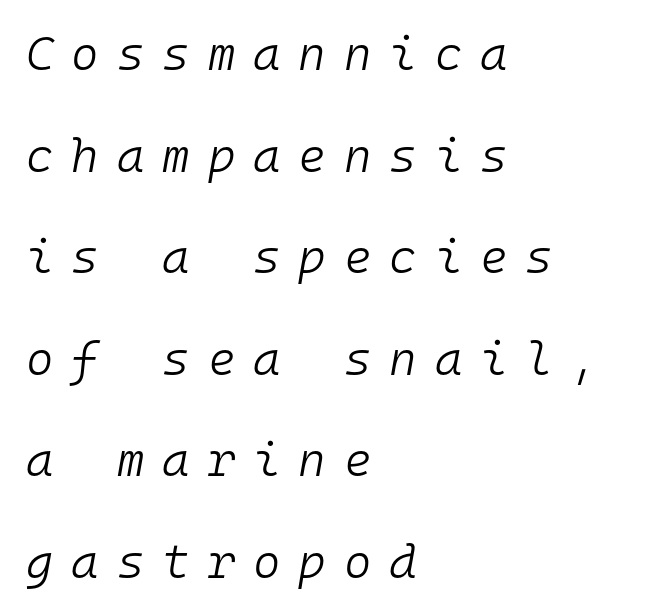
{"italic": "yes", "lean": "right", "slant_degrees": 10, "bold": "no", "weight": "light", "width": "normal", "stroke_contrast": "low", "x_height": "medium", "monospaced": "yes", "underline": "no", "align": "left", "line_spacing": "loose", "line_spacing_ratio": 2.16, "letter_spacing": "wide", "letter_spacing_em": 0.38, "glyph_px": 47}
